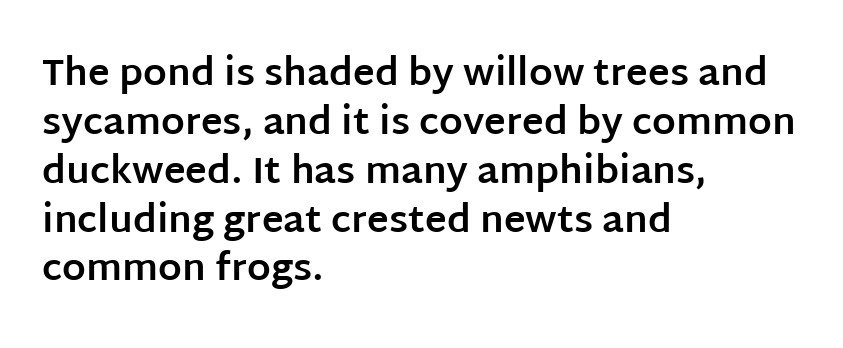
What's the leading like? Ordinary, nothing unusual. Notice how thick the strokes are: this is what a full bold looks like. The rendering keeps characters at their native spacing. A bare baseline throughout the passage. Every character sits straight up, as roman type does. The characters display no serif detailing; their extremities are plain.
